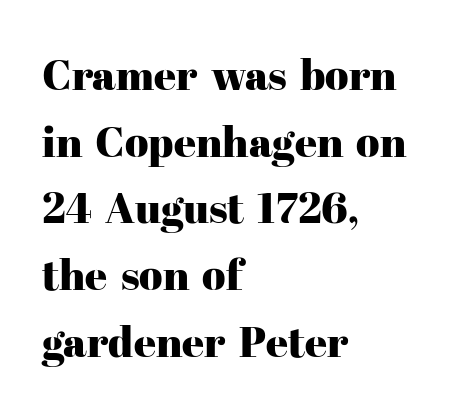
The image shows 43 px serif type, upright; set left-aligned, normal line spacing (1.55x), normal letter spacing, not underlined; high stroke contrast and a medium x-height.
